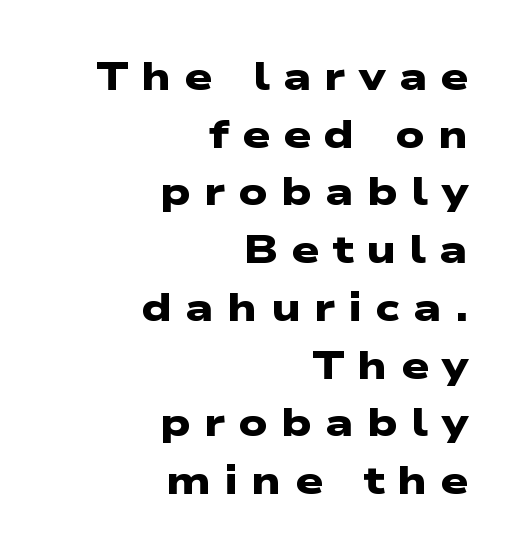
{"serif": "no", "bold": "yes", "weight": "heavy", "width": "wide", "stroke_contrast": "low", "x_height": "medium", "monospaced": "no", "underline": "no", "align": "right", "line_spacing": "normal", "line_spacing_ratio": 1.48, "letter_spacing": "wide", "letter_spacing_em": 0.34, "glyph_px": 39}
